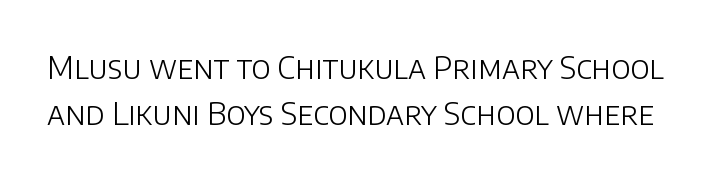
Q: Is the text bold? A: No.
Q: Is the text italic (slanted)? A: No, it is upright.
Q: Is the typeface a serif or a sans-serif typeface? A: Sans-serif.
Q: Is the text underlined? A: No.
Q: Is the spacing between letters normal or unusually wide? A: Normal.
Q: Is the spacing between lines tight, normal or loose? A: Normal.
Q: Width (condensed, normal, or wide)? A: Normal.
Q: Stroke contrast? A: Low.
Q: x-height? A: Large.
Q: Monospaced? A: No.
